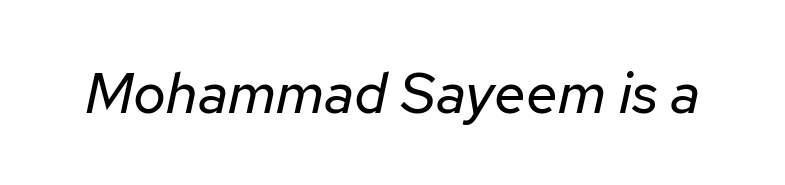
{"italic": "yes", "lean": "right", "slant_degrees": 12, "bold": "no", "weight": "regular", "width": "normal", "stroke_contrast": "low", "x_height": "medium", "monospaced": "no", "underline": "no", "letter_spacing": "normal", "letter_spacing_em": 0.0, "glyph_px": 57}
